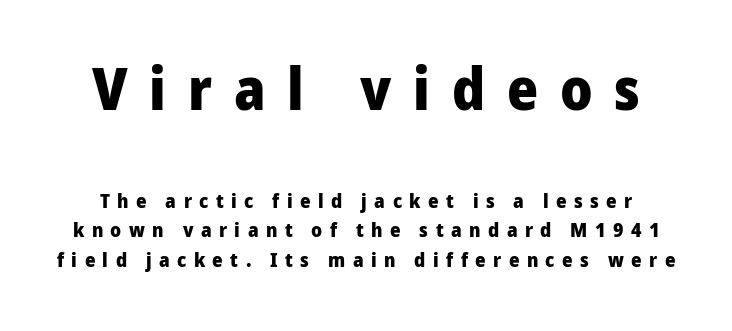
{"serif": "no", "italic": "no", "bold": "yes", "weight": "heavy", "width": "normal", "stroke_contrast": "low", "x_height": "medium", "monospaced": "no", "underline": "no", "line_spacing": "normal", "line_spacing_ratio": 1.47, "letter_spacing": "wide", "letter_spacing_em": 0.37, "larger_block": "first", "size_ratio": 2.95, "glyph_px": 59}
